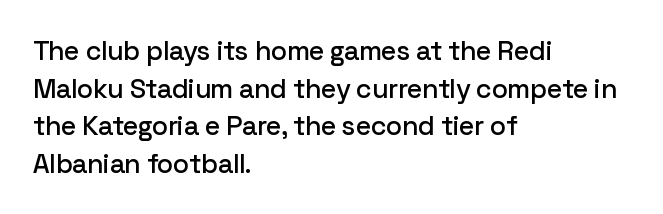
The image shows 27 px text type, upright; set left-aligned, normal line spacing (1.39x), normal letter spacing, not underlined.
